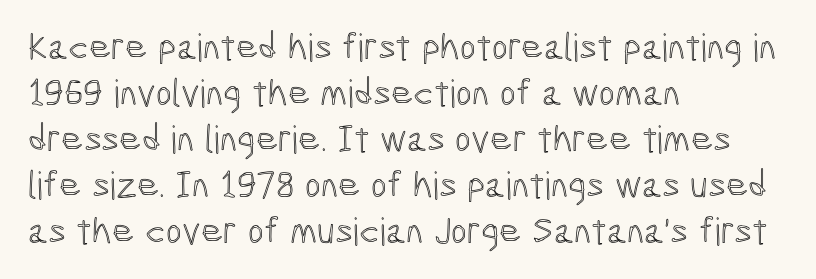
{"italic": "no", "width": "condensed", "x_height": "medium", "monospaced": "no", "underline": "no", "align": "left", "line_spacing_ratio": 1.21, "letter_spacing": "normal", "letter_spacing_em": 0.0, "glyph_px": 38}
